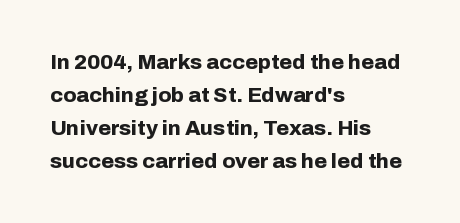
Q: Is the text bold? A: Yes.
Q: Is the text italic (slanted)? A: No, it is upright.
Q: Is the text underlined? A: No.
Q: How is the paragraph aligned? A: Left-aligned.
Q: Is the spacing between letters normal or unusually wide? A: Normal.
Q: Is the spacing between lines tight, normal or loose? A: Normal.
